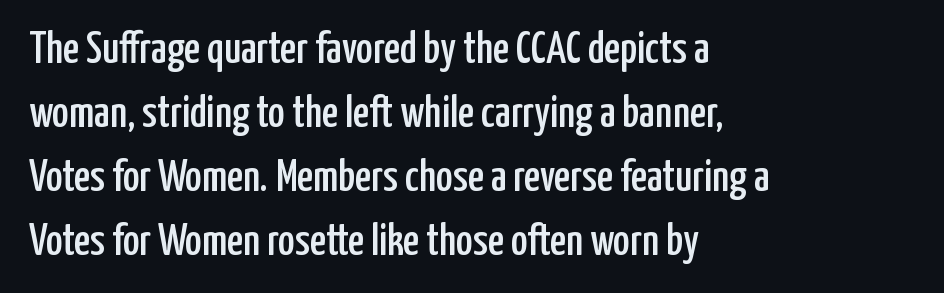
Q: Is the text italic (slanted)? A: No, it is upright.
Q: Is the typeface a serif or a sans-serif typeface? A: Sans-serif.
Q: Is the text underlined? A: No.
Q: How is the paragraph aligned? A: Left-aligned.
Q: Is the spacing between letters normal or unusually wide? A: Normal.
Q: Is the spacing between lines tight, normal or loose? A: Normal.
Q: Width (condensed, normal, or wide)? A: Condensed.
Q: Stroke contrast? A: Low.
Q: x-height? A: Medium.
Q: Monospaced? A: No.
